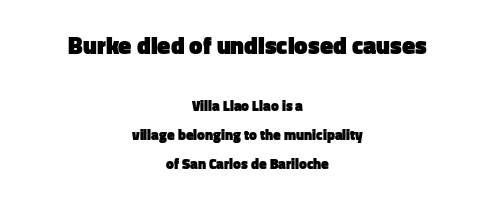
The image shows 24 px bold type, upright; set centered, loose line spacing (2.1x), normal letter spacing, not underlined; the first (top) block is 1.71x larger.
